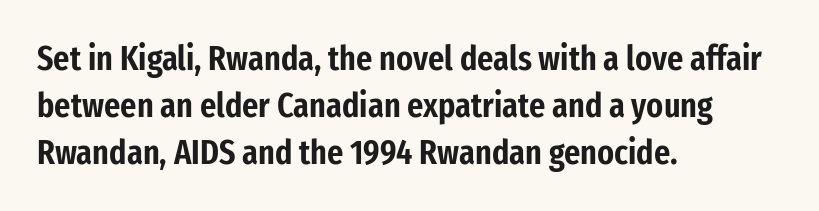
The passage shown is not underscored anywhere. Are there feet on the stems? There aren't — it's a sans. Compared with typical body copy, the letter spacing here is the same. The font's upright variant was chosen for this text.
